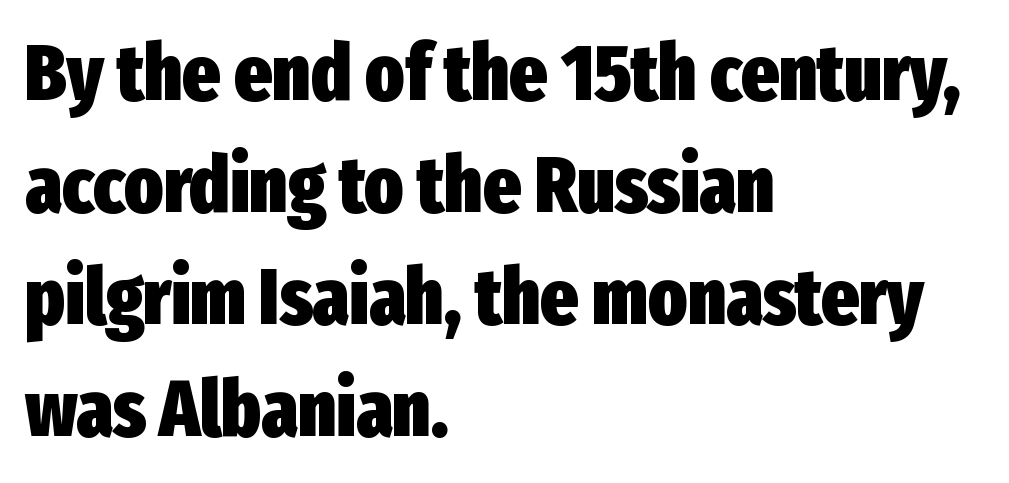
{"serif": "no", "italic": "no", "bold": "yes", "weight": "heavy", "width": "condensed", "stroke_contrast": "low", "x_height": "medium", "monospaced": "no", "underline": "no", "align": "left", "line_spacing": "normal", "line_spacing_ratio": 1.4, "letter_spacing": "normal", "letter_spacing_em": 0.0, "glyph_px": 80}
